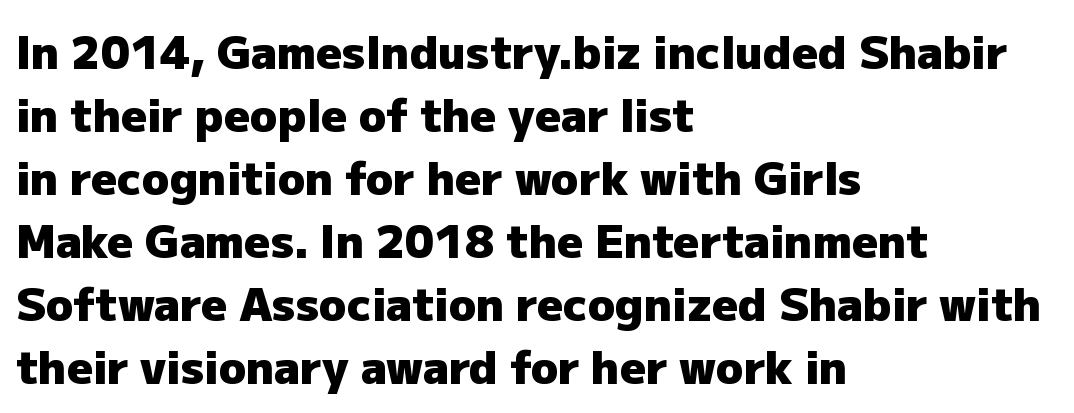
Q: Is the text bold? A: Yes.
Q: Is the text italic (slanted)? A: No, it is upright.
Q: Is the typeface a serif or a sans-serif typeface? A: Sans-serif.
Q: Is the text underlined? A: No.
Q: How is the paragraph aligned? A: Left-aligned.
Q: Is the spacing between letters normal or unusually wide? A: Normal.
Q: Is the spacing between lines tight, normal or loose? A: Normal.
Q: Width (condensed, normal, or wide)? A: Normal.
Q: Stroke contrast? A: Low.
Q: x-height? A: Medium.
Q: Monospaced? A: No.
